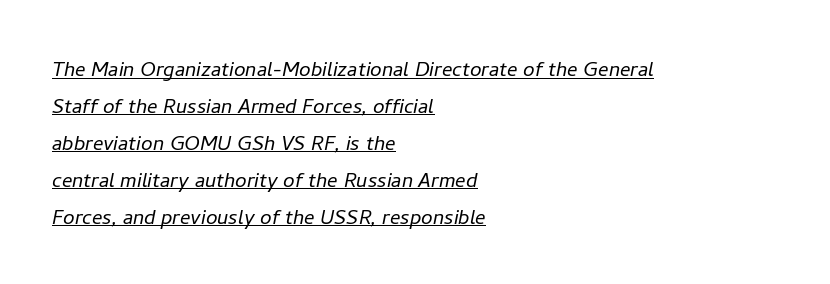
Characters are canted at an angle relative to the baseline's perpendicular. A typesetter would call this leading conventional body-copy spacing. The rag falls on the right side of this text block. Caption: face not bold, strokes unweighted.
